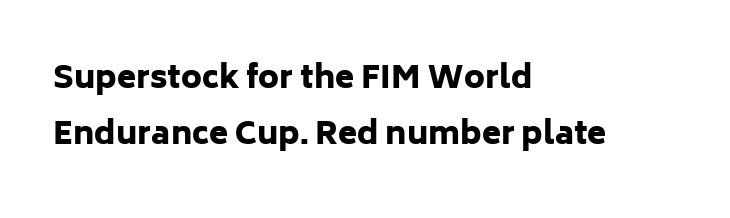
The image shows 31 px heavy sans-serif type, upright; set left-aligned, line spacing 1.8x, normal letter spacing, not underlined; low stroke contrast and a medium x-height.
